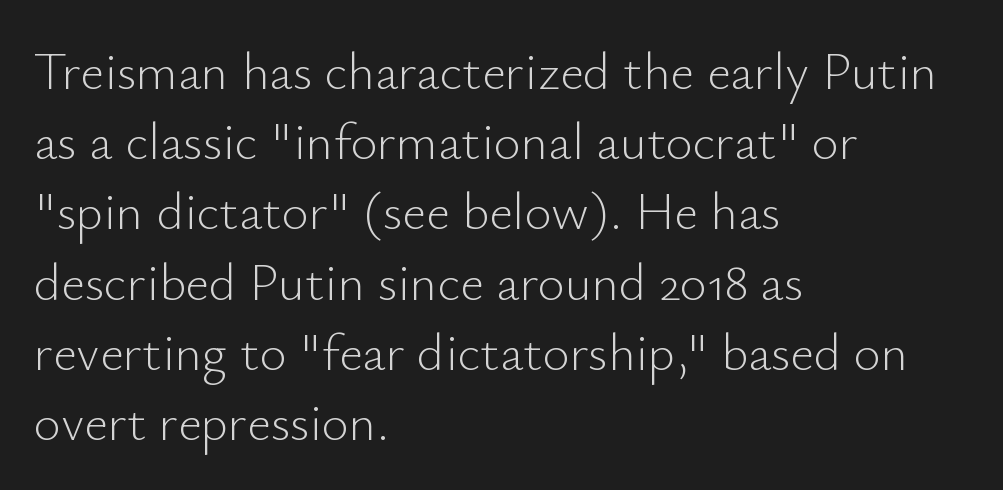
Q: Is the text bold? A: No.
Q: Is the text italic (slanted)? A: No, it is upright.
Q: Is the typeface a serif or a sans-serif typeface? A: Sans-serif.
Q: Is the text underlined? A: No.
Q: How is the paragraph aligned? A: Left-aligned.
Q: Is the spacing between letters normal or unusually wide? A: Normal.
Q: Is the spacing between lines tight, normal or loose? A: Normal.
Q: Width (condensed, normal, or wide)? A: Normal.
Q: Stroke contrast? A: Low.
Q: x-height? A: Small.
Q: Monospaced? A: No.
